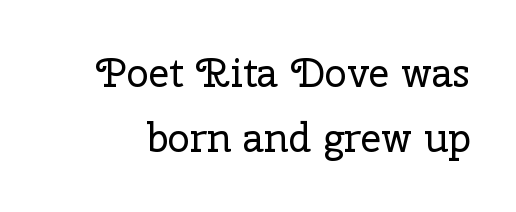
The image shows 40 px regular-weight serif type, upright; set normal line spacing (1.63x), normal letter spacing, not underlined; low stroke contrast and a medium x-height.
